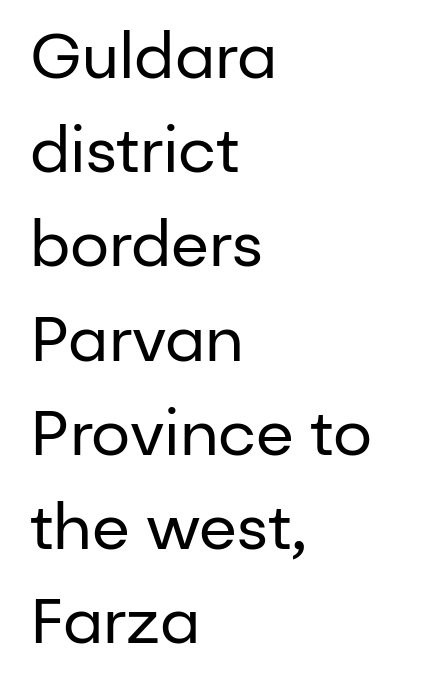
The vertical gap from one line to the next is medium. Only glyphs here, with clear space below each row. This rendering employs a face without finishing strokes, i.e., a sans-serif. Teacher's note: observe the even left margin — that is flush-left alignment. Every stem runs plumb, perpendicular to the baseline.
